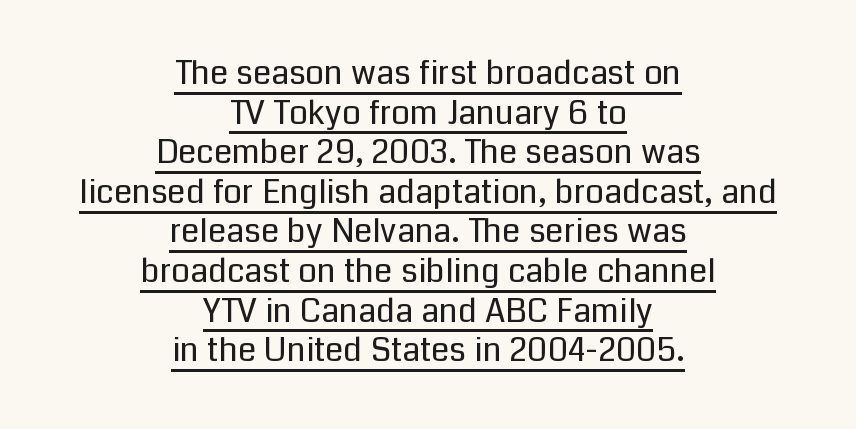
Weight class: somewhere from thin through regular. Students, note that the glyphs here touch the page at normal intervals. Each letter keeps its own natural width here, so spacing adapts to shape. The font's upright variant was chosen for this text. You can see a thin bar hugging the bottom of the glyphs. Each letter's strokes conclude bluntly, with no projecting serifs.
